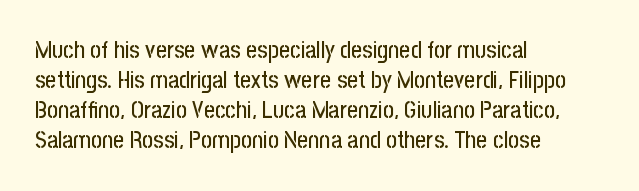
The image shows 24 px text type, upright; set left-aligned, normal line spacing (1.25x), normal letter spacing, not underlined.
